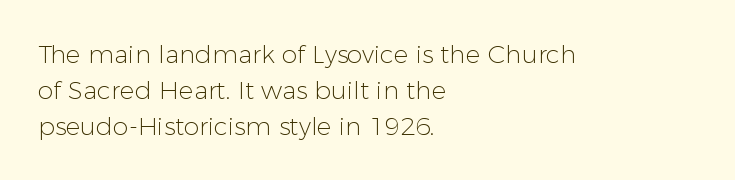
Q: Is the text bold? A: No.
Q: Is the text italic (slanted)? A: No, it is upright.
Q: Is the text underlined? A: No.
Q: How is the paragraph aligned? A: Left-aligned.
Q: Is the spacing between letters normal or unusually wide? A: Normal.
Q: Is the spacing between lines tight, normal or loose? A: Normal.
